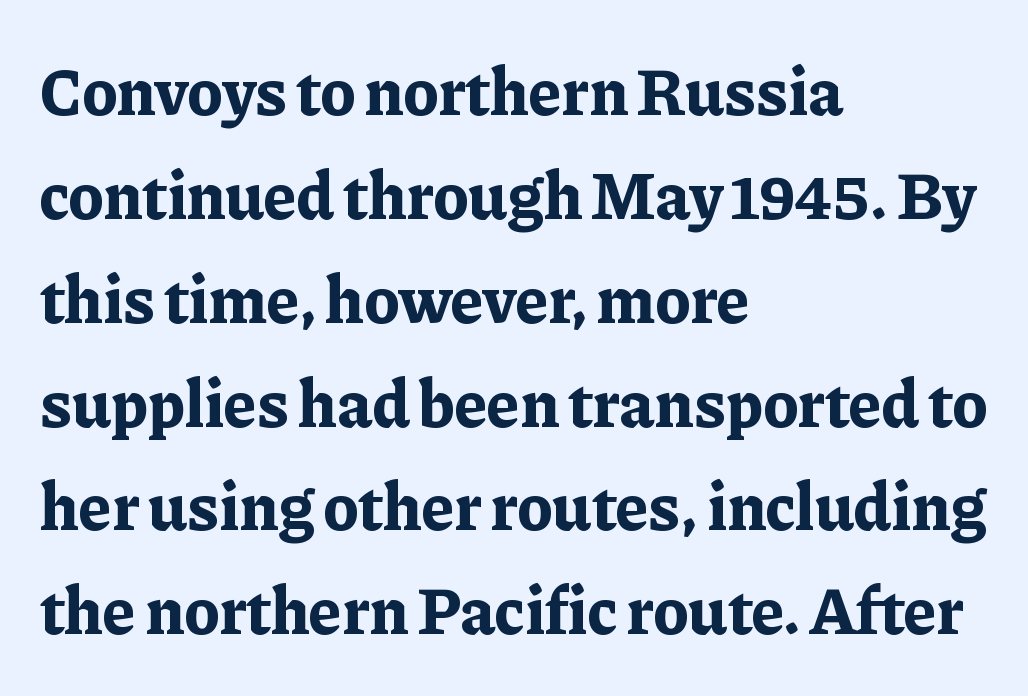
The image shows 67 px bold serif type, upright; set left-aligned, normal line spacing (1.55x), normal letter spacing, not underlined; low stroke contrast and a medium x-height.
